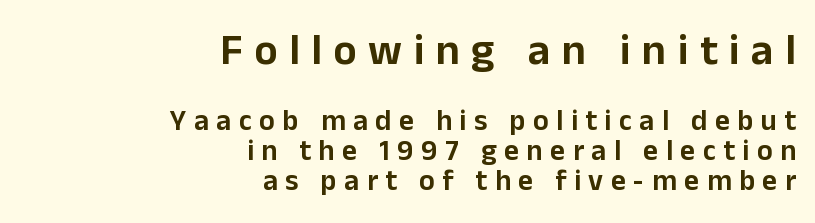
{"serif": "no", "italic": "no", "width": "normal", "stroke_contrast": "low", "x_height": "medium", "monospaced": "no", "underline": "no", "align": "right", "line_spacing": "tight", "line_spacing_ratio": 1.04, "letter_spacing": "wide", "letter_spacing_em": 0.26, "larger_block": "first", "size_ratio": 1.52, "glyph_px": 44}
